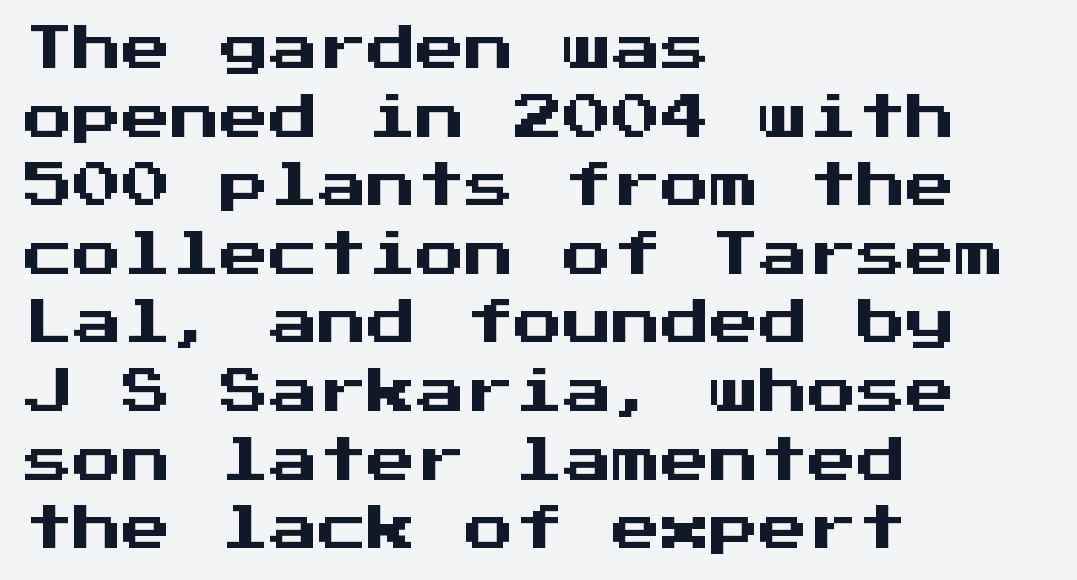
{"serif": "no", "italic": "no", "width": "normal", "stroke_contrast": "medium", "x_height": "medium", "monospaced": "yes", "underline": "no", "align": "left", "line_spacing": "normal", "line_spacing_ratio": 1.4, "letter_spacing": "normal", "letter_spacing_em": 0.0, "glyph_px": 49}
